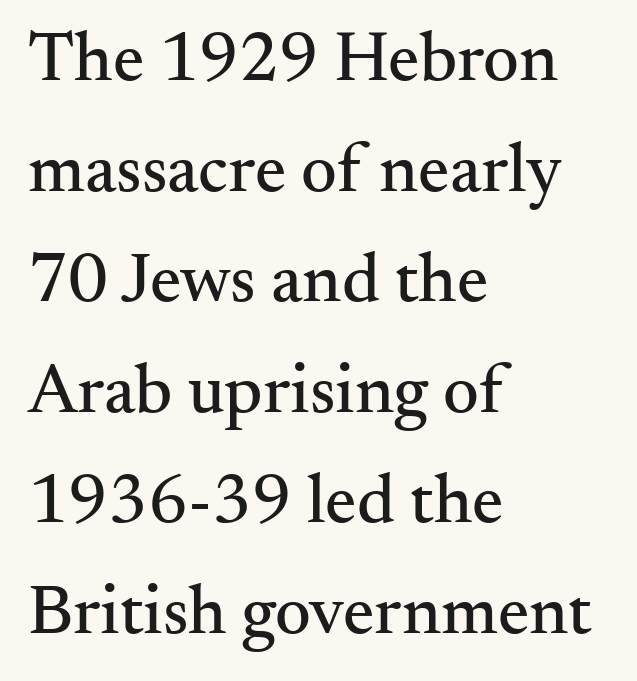
Every character sits straight up, as roman type does. Baseline-to-baseline distance is the conventional proportion of letter height. I'd call this a serif setting — the letters wear small feet. You could not count columns in this text — the font is proportionally spaced. Between one letter and the next there's only the usual sliver of space. The string is rendered with underlining switched off.
